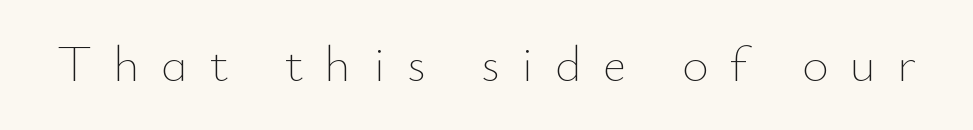
The image shows 51 px thin type, upright; set unusually wide letter spacing (+0.42 em), not underlined; low stroke contrast and a small x-height.
